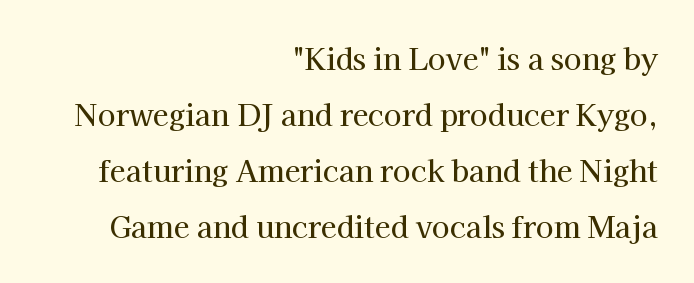
This sample uses a serif face. When letters stand straight like this, we call the style roman or upright. The tracking reads as untouched default to a designer's eye. Think of a printed novel: that variable character pitch is what you see here. Horizontally, the lines are justified to the trailing edge only.
